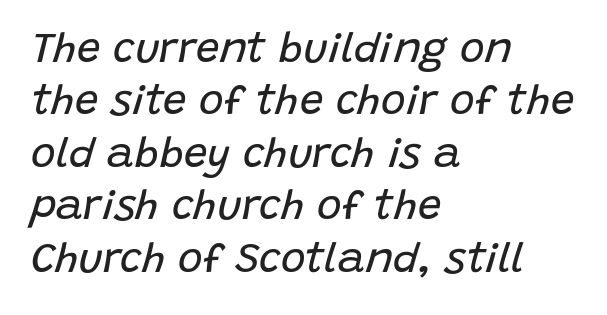
The image shows 42 px regular-weight type, italic (leaning right); set left-aligned, normal line spacing (1.25x), normal letter spacing, not underlined; low stroke contrast and a large x-height.
